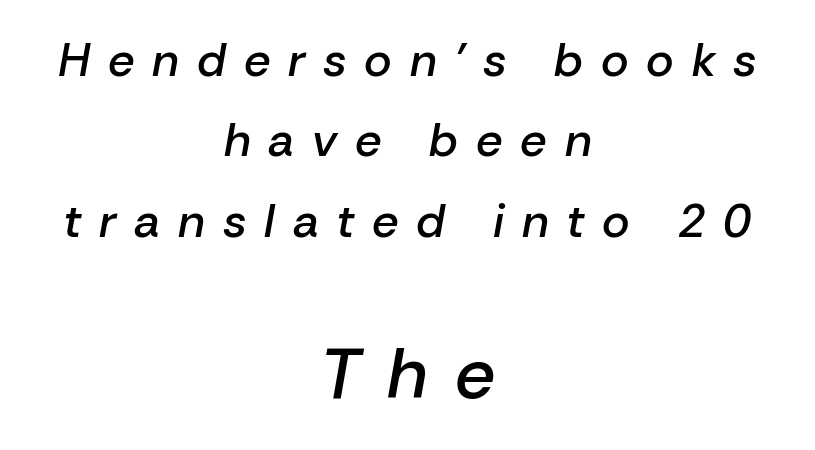
{"italic": "yes", "lean": "right", "slant_degrees": 10, "bold": "semi", "weight": "semibold", "width": "normal", "stroke_contrast": "low", "x_height": "medium", "monospaced": "no", "underline": "no", "align": "center", "line_spacing_ratio": 1.71, "letter_spacing": "wide", "letter_spacing_em": 0.38, "larger_block": "second", "size_ratio": 1.51, "glyph_px": 71}
